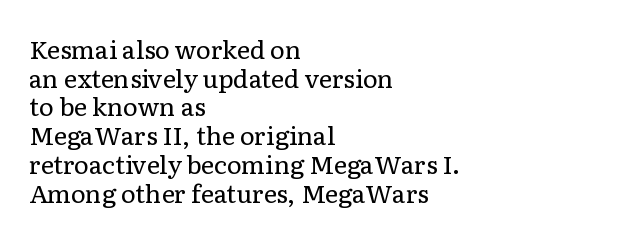
{"italic": "no", "bold": "no", "underline": "no", "align": "left", "line_spacing": "tight", "line_spacing_ratio": 1.15, "letter_spacing": "normal", "letter_spacing_em": 0.0, "glyph_px": 25}
